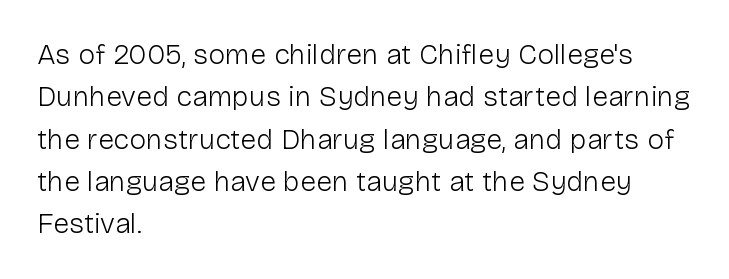
The image shows 29 px light sans-serif type, upright; set left-aligned, normal line spacing (1.46x), normal letter spacing, not underlined; low stroke contrast and a medium x-height.
